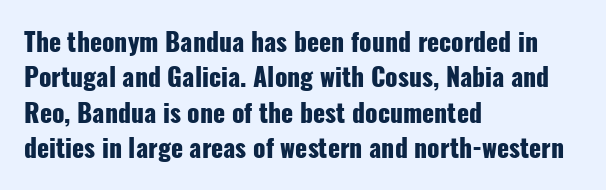
{"italic": "no", "bold": "yes", "underline": "no", "align": "left", "line_spacing": "normal", "line_spacing_ratio": 1.42, "letter_spacing": "normal", "letter_spacing_em": 0.0, "glyph_px": 25}
